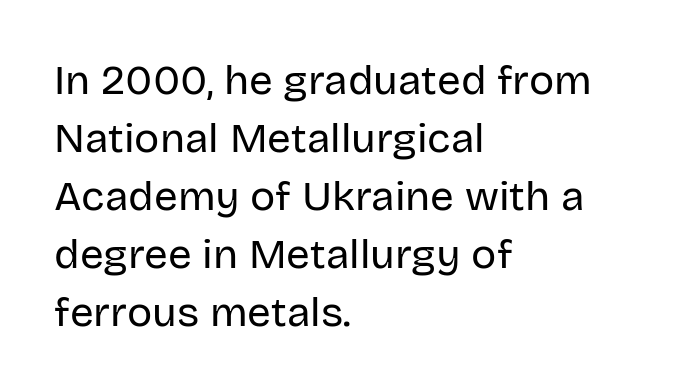
Ascenders rise straight up at ninety degrees. The characters display no serif detailing; their extremities are plain. Do the characters align in a grid? No, the font is proportional. Short and long lines alike share a common starting point at left. Line spacing here is normal.
